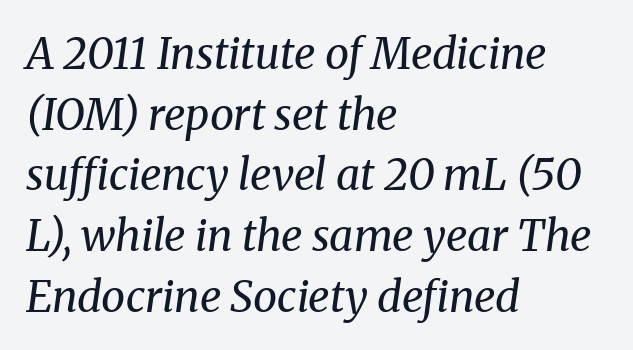
{"serif": "yes", "italic": "yes", "lean": "right", "slant_degrees": 8, "bold": "no", "weight": "regular", "width": "normal", "stroke_contrast": "medium", "x_height": "medium", "monospaced": "no", "underline": "no", "align": "left", "line_spacing": "normal", "line_spacing_ratio": 1.41, "letter_spacing": "normal", "letter_spacing_em": 0.0, "glyph_px": 43}
